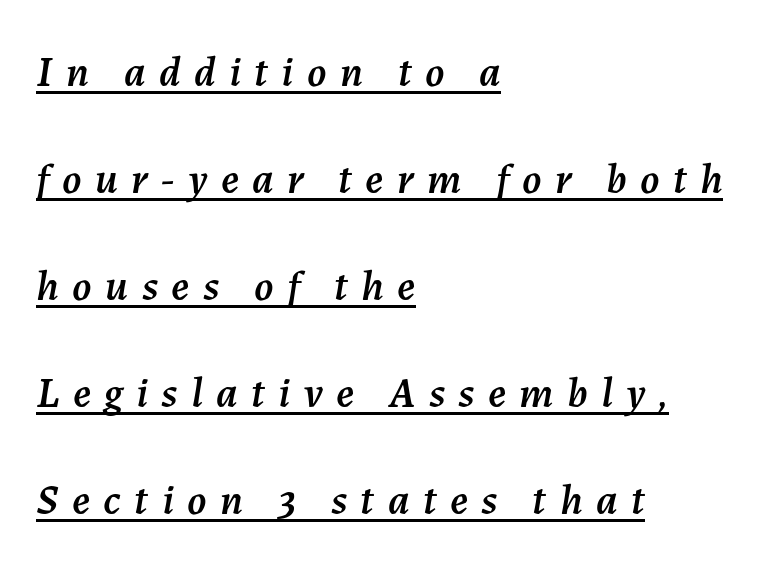
Horizontally, the lines are justified to the leading edge only. Baseline-to-baseline distance is far greater than the letter height. This rendering widens character spacing well past its baseline value. These lines are rendered in a variable-pitch font. This sample uses an oblique cut, with every glyph tilted off the vertical.
